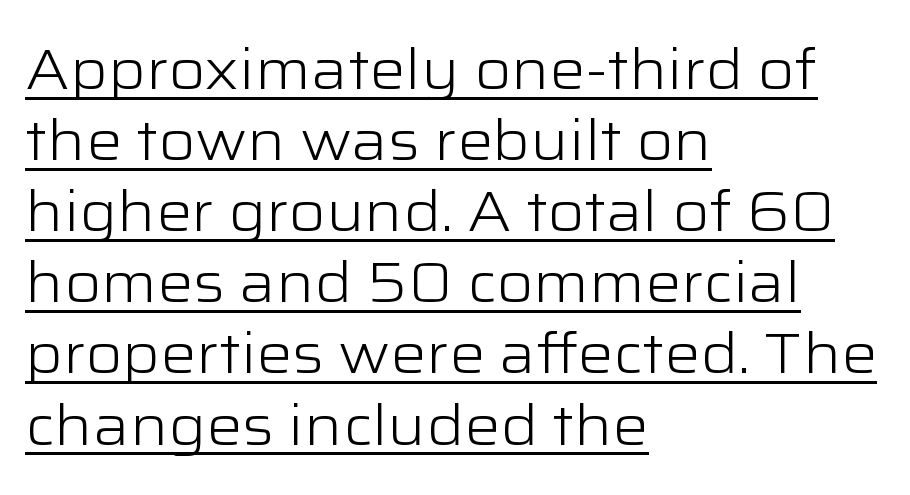
Q: Is the text bold? A: No.
Q: Is the text italic (slanted)? A: No, it is upright.
Q: Is the typeface a serif or a sans-serif typeface? A: Sans-serif.
Q: Is the text underlined? A: Yes.
Q: How is the paragraph aligned? A: Left-aligned.
Q: Is the spacing between letters normal or unusually wide? A: Normal.
Q: Is the spacing between lines tight, normal or loose? A: Normal.
Q: Width (condensed, normal, or wide)? A: Wide.
Q: Stroke contrast? A: Low.
Q: x-height? A: Medium.
Q: Monospaced? A: No.
